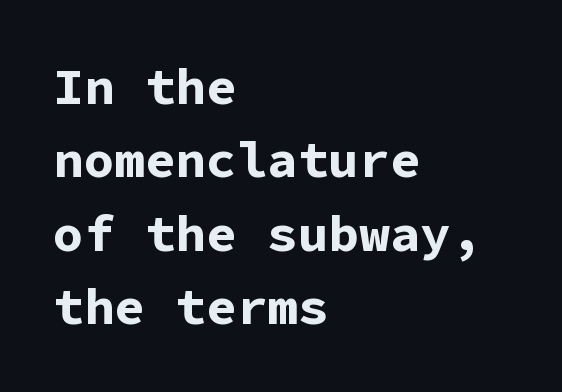
The image shows 51 px bold sans-serif type, upright, monospaced; set left-aligned, normal line spacing (1.44x), normal letter spacing, not underlined; low stroke contrast and a medium x-height.
